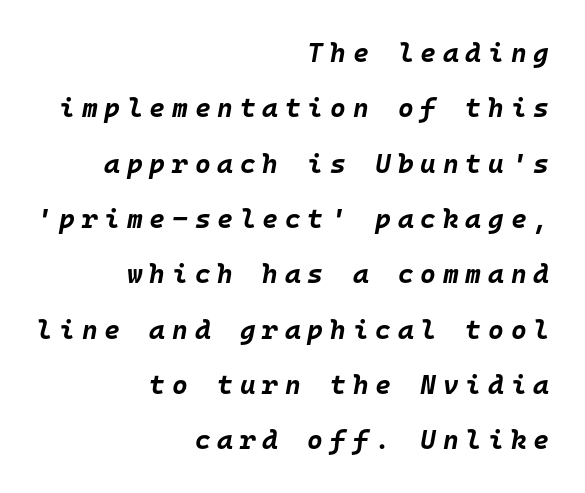
You could only call the tracking loose — the letters float apart. I'd describe the lettering as bold — thick and assertive. Which margin do the lines hug? The right one — the left edge is uneven. Italic: yes, the glyphs are oblique. The passage shown is not underscored anywhere. The passage shown stacks its lines with a broad gap.
